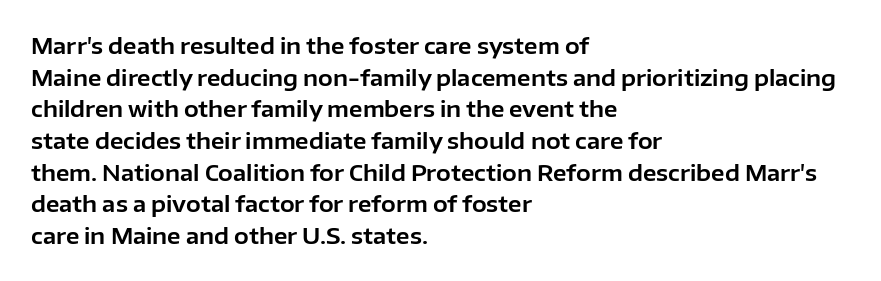
Ordinary non-slanted type is in use. Letter spacing: default. This sample is left-justified, so line endings fall wherever the words run out. Underline: absent. Successive baselines arrive at the customary interval.
